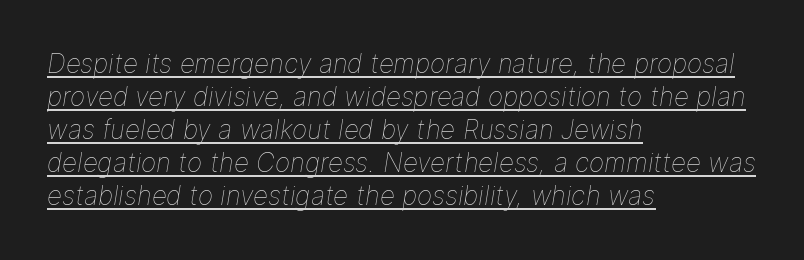
{"italic": "yes", "lean": "right", "slant_degrees": 9, "bold": "no", "underline": "yes", "align": "left", "line_spacing": "normal", "line_spacing_ratio": 1.27, "letter_spacing": "normal", "letter_spacing_em": 0.0, "glyph_px": 26}
